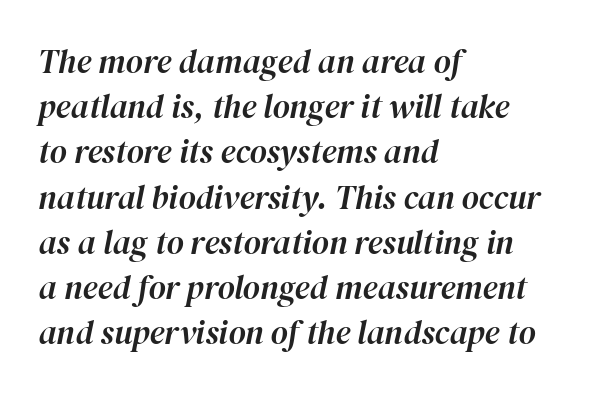
Each line starts at the same left margin while the right side varies. The letters advance in unequal steps, a hallmark of proportional type. The specimen omits any rule beneath the text block's lines. The letters are slanted; this is an italic face. The passage shown has conventional tracking throughout.
